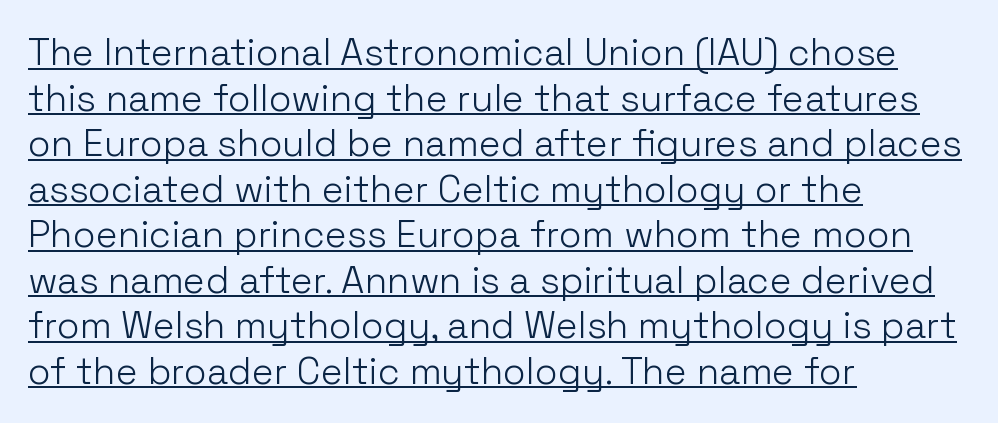
The image shows 37 px light sans-serif type, upright; set left-aligned, line spacing 1.23x, normal letter spacing, underlined; low stroke contrast and a medium x-height.
